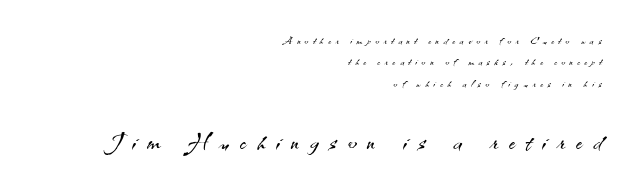
Q: Is the text bold? A: No.
Q: Is the text italic (slanted)? A: Yes.
Q: Is the typeface a serif or a sans-serif typeface? A: Sans-serif.
Q: Is the text underlined? A: No.
Q: How is the paragraph aligned? A: Right-aligned.
Q: Is the spacing between letters normal or unusually wide? A: Unusually wide.
Q: Is the spacing between lines tight, normal or loose? A: Normal.
Q: Which block of text is set in a larger size, the first (top) or the second (bottom)? A: The second (bottom) one.
Q: Width (condensed, normal, or wide)? A: Normal.
Q: Stroke contrast? A: Medium.
Q: x-height? A: Small.
Q: Monospaced? A: No.
